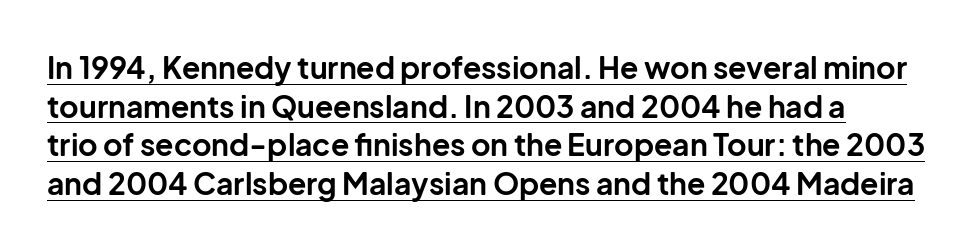
The image shows 30 px bold sans-serif type, upright; set normal line spacing (1.29x), normal letter spacing, underlined; low stroke contrast and a medium x-height.
